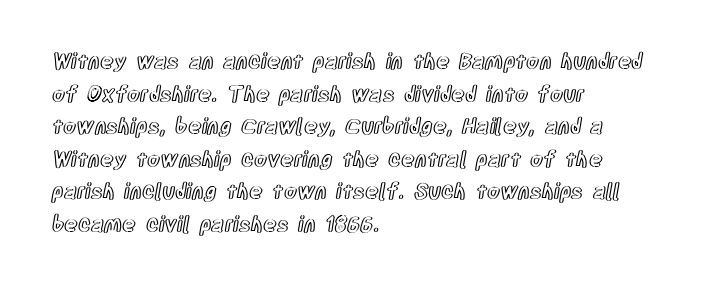
The image shows 21 px text type; set left-aligned, normal line spacing (1.55x), normal letter spacing, not underlined.
